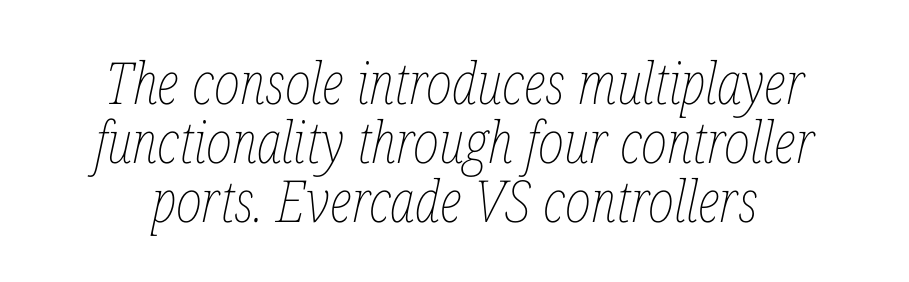
The image shows 58 px thin, condensed type, italic (leaning right); set centered, tight line spacing (1.02x), normal letter spacing, not underlined; low stroke contrast and a medium x-height.
